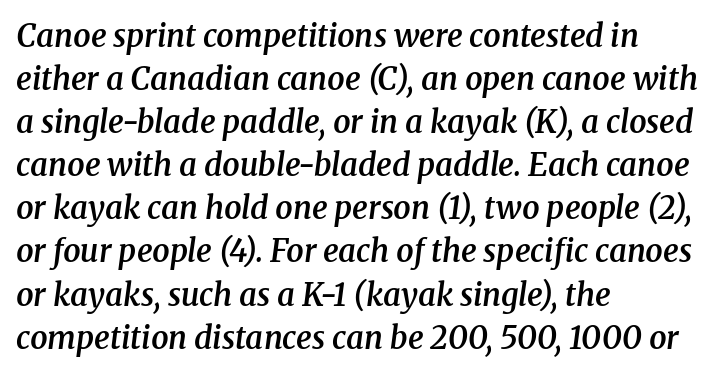
Think of a printed novel: that variable character pitch is what you see here. Designer's note — italics engaged. This is moderately heavy type, rendered in semibold. The paragraph shown leans on its left margin.
